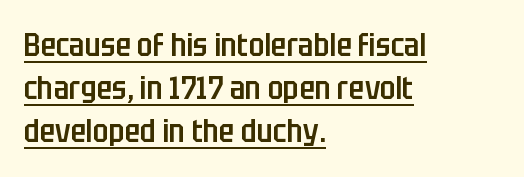
Firm but not heavy-handed strokes: this text is semibold. Character widths vary here, with narrow letters taking less room than wide ones. A student would call this left alignment; a typographer would say flush left, rag right. The gaps between neighbouring characters are ordinary and unremarkable.
